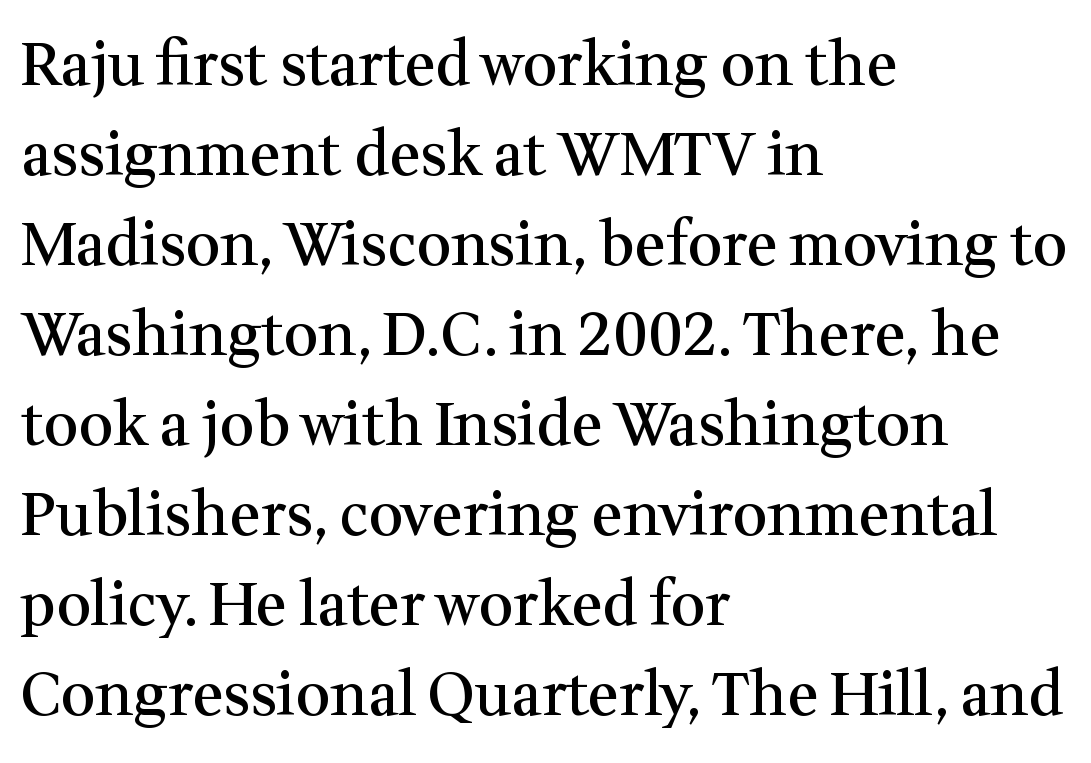
The image shows 60 px semibold serif type, upright; set left-aligned, normal line spacing (1.5x), normal letter spacing, not underlined; medium stroke contrast and a medium x-height.
